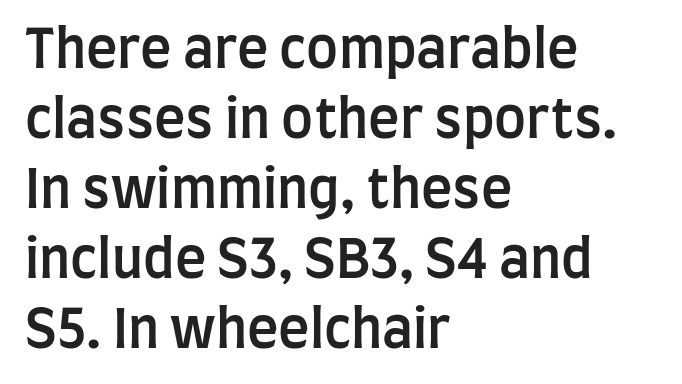
The letterforms sit shoulder to shoulder at normal distance. Examine the stroke ends and you'll find no serifs. The axis of the letterforms is exactly vertical. Which margin do the lines hug? The left one — the right edge is uneven. Moderately thickened strokes mark this as semibold type.
